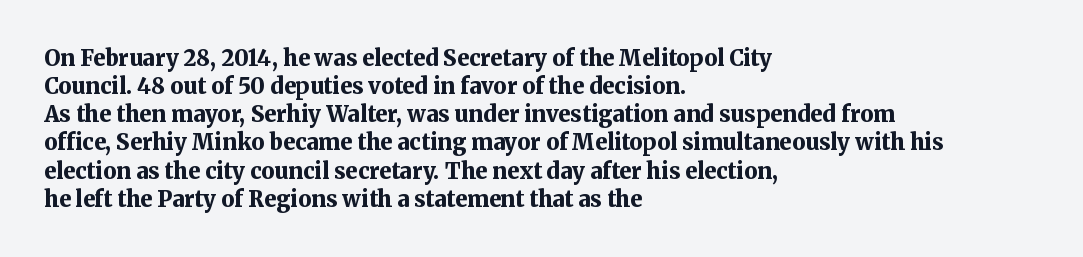
{"italic": "no", "bold": "yes", "underline": "no", "align": "left", "line_spacing": "normal", "line_spacing_ratio": 1.28, "letter_spacing": "normal", "letter_spacing_em": 0.0, "glyph_px": 22}
